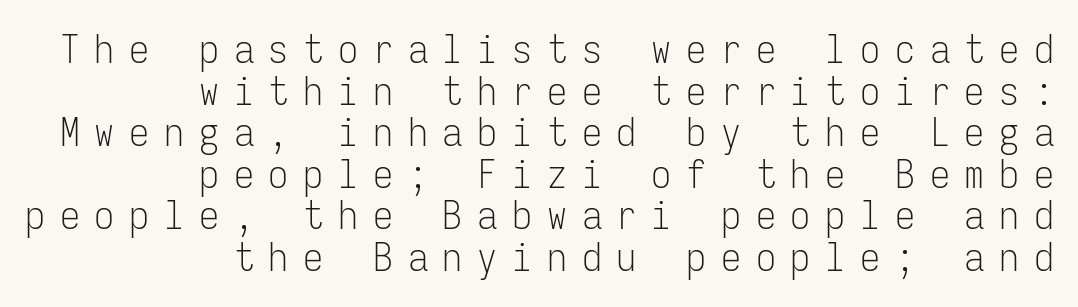
Letters rest on an invisible, unmarked baseline. The tracking jumps out immediately: characters are airy and widely separated. Spacing verdict: monospaced, one width for all characters. The letters carry no serifs — their stems end cleanly without finishing strokes. Ink coverage per letter is moderate at most.
